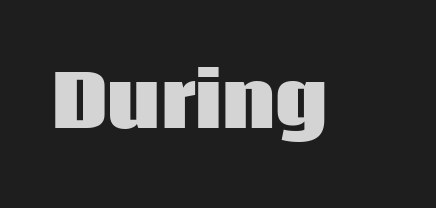
Q: Is the text bold? A: Yes.
Q: Is the text italic (slanted)? A: No, it is upright.
Q: Is the typeface a serif or a sans-serif typeface? A: Sans-serif.
Q: Is the text underlined? A: No.
Q: Is the spacing between letters normal or unusually wide? A: Normal.
Q: Width (condensed, normal, or wide)? A: Normal.
Q: Stroke contrast? A: Low.
Q: x-height? A: Large.
Q: Monospaced? A: No.
